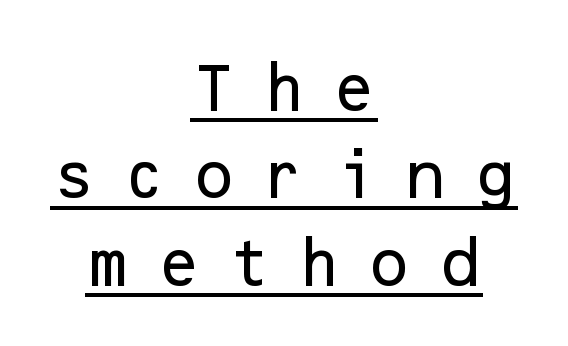
{"serif": "no", "italic": "no", "width": "normal", "stroke_contrast": "low", "x_height": "medium", "underline": "yes", "align": "center", "line_spacing": "normal", "line_spacing_ratio": 1.65, "letter_spacing": "wide", "letter_spacing_em": 0.46, "glyph_px": 53}
